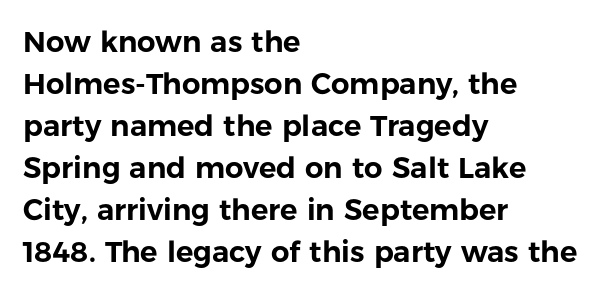
Glance below the letters and you will spot only blank space. This sample keeps an unexceptional amount of space between lines. The letters sit at their default tracking, neither squeezed nor spread. Serif or sans? Sans — the stroke terminals are bare. Varying glyph widths throughout — classic text-font behaviour. The font's upright variant was chosen for this text.
